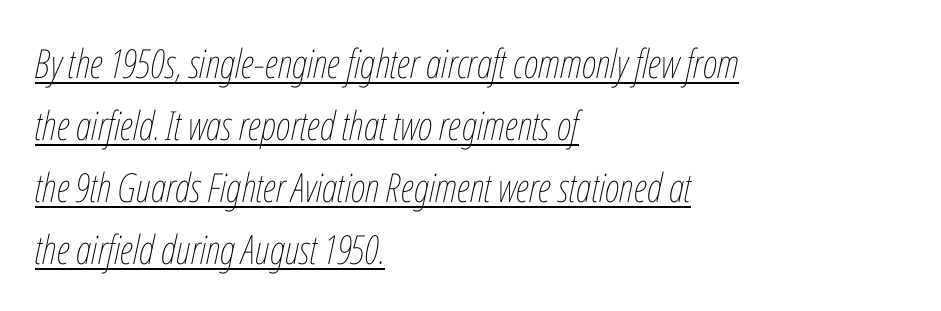
The strokes carry an ordinary text weight at most. You could not count columns in this text — the font is proportionally spaced. This is underlined copy, the kind a proofreader might mark for attention. Every character sits at an angle, as italics do.
